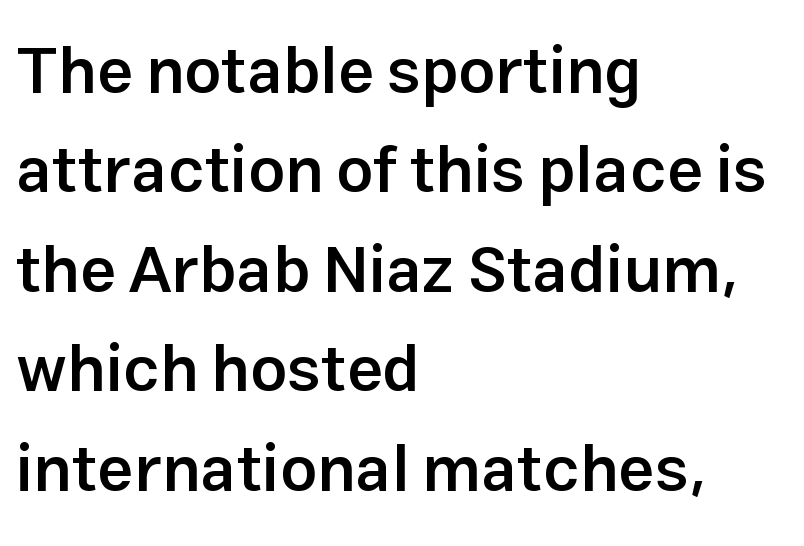
{"serif": "no", "italic": "no", "bold": "semi", "weight": "semibold", "width": "normal", "stroke_contrast": "low", "x_height": "medium", "monospaced": "no", "underline": "no", "align": "left", "line_spacing": "normal", "line_spacing_ratio": 1.53, "letter_spacing": "normal", "letter_spacing_em": 0.0, "glyph_px": 65}
